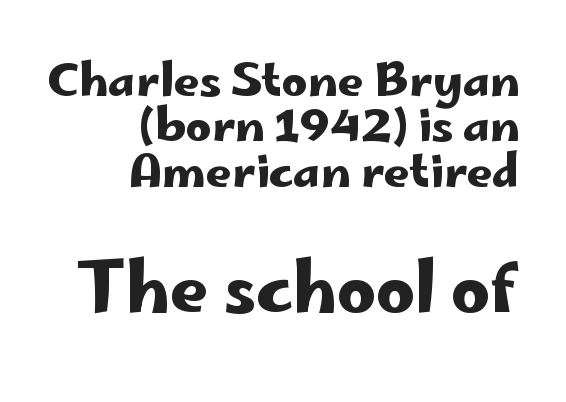
Q: Is the text italic (slanted)? A: No, it is upright.
Q: Is the typeface a serif or a sans-serif typeface? A: Sans-serif.
Q: Is the text underlined? A: No.
Q: How is the paragraph aligned? A: Right-aligned.
Q: Is the spacing between letters normal or unusually wide? A: Normal.
Q: Is the spacing between lines tight, normal or loose? A: Tight.
Q: Which block of text is set in a larger size, the first (top) or the second (bottom)? A: The second (bottom) one.
Q: Width (condensed, normal, or wide)? A: Wide.
Q: Stroke contrast? A: Low.
Q: x-height? A: Small.
Q: Monospaced? A: No.
